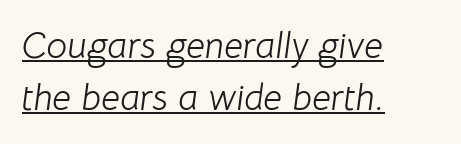
{"italic": "yes", "lean": "right", "slant_degrees": 8, "bold": "no", "weight": "light", "width": "normal", "stroke_contrast": "low", "x_height": "medium", "monospaced": "no", "underline": "yes", "align": "left", "line_spacing": "normal", "line_spacing_ratio": 1.41, "letter_spacing": "normal", "letter_spacing_em": 0.0, "glyph_px": 37}
